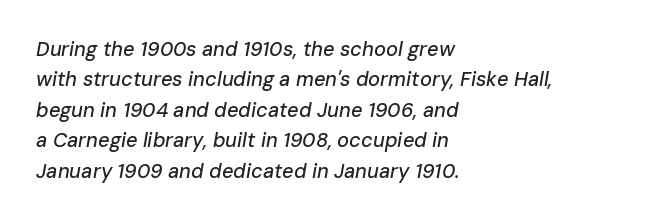
Q: Is the text italic (slanted)? A: Yes, it leans right by about 10 degrees.
Q: Is the text underlined? A: No.
Q: How is the paragraph aligned? A: Left-aligned.
Q: Is the spacing between letters normal or unusually wide? A: Normal.
Q: Is the spacing between lines tight, normal or loose? A: Normal.
